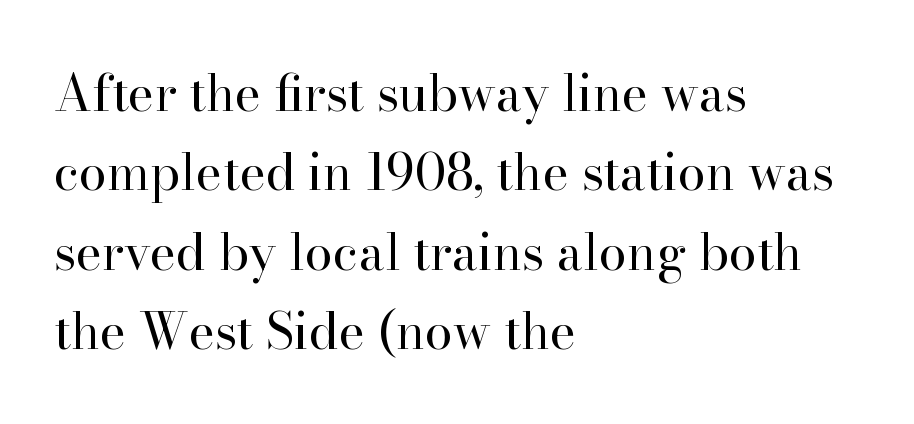
{"serif": "yes", "italic": "no", "bold": "no", "weight": "regular", "width": "normal", "stroke_contrast": "high", "x_height": "small", "monospaced": "no", "underline": "no", "align": "left", "line_spacing": "normal", "line_spacing_ratio": 1.59, "letter_spacing": "normal", "letter_spacing_em": 0.0, "glyph_px": 50}
